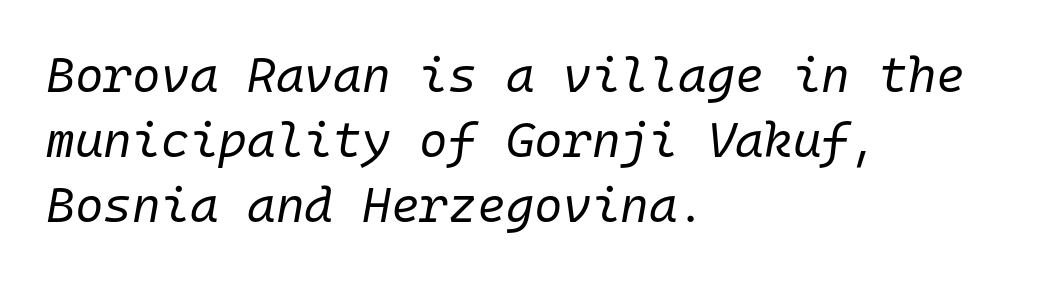
Q: Is the text bold? A: No.
Q: Is the text italic (slanted)? A: Yes, it leans right by about 10 degrees.
Q: Is the text underlined? A: No.
Q: How is the paragraph aligned? A: Left-aligned.
Q: Is the spacing between letters normal or unusually wide? A: Normal.
Q: Is the spacing between lines tight, normal or loose? A: Normal.
Q: Width (condensed, normal, or wide)? A: Normal.
Q: Stroke contrast? A: Low.
Q: x-height? A: Medium.
Q: Monospaced? A: Yes.
